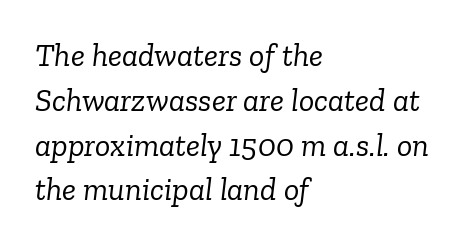
{"serif": "yes", "italic": "yes", "lean": "right", "slant_degrees": 6, "bold": "no", "weight": "light", "width": "normal", "stroke_contrast": "low", "x_height": "medium", "monospaced": "no", "underline": "no", "align": "left", "line_spacing": "normal", "line_spacing_ratio": 1.4, "letter_spacing": "normal", "letter_spacing_em": 0.0, "glyph_px": 32}
